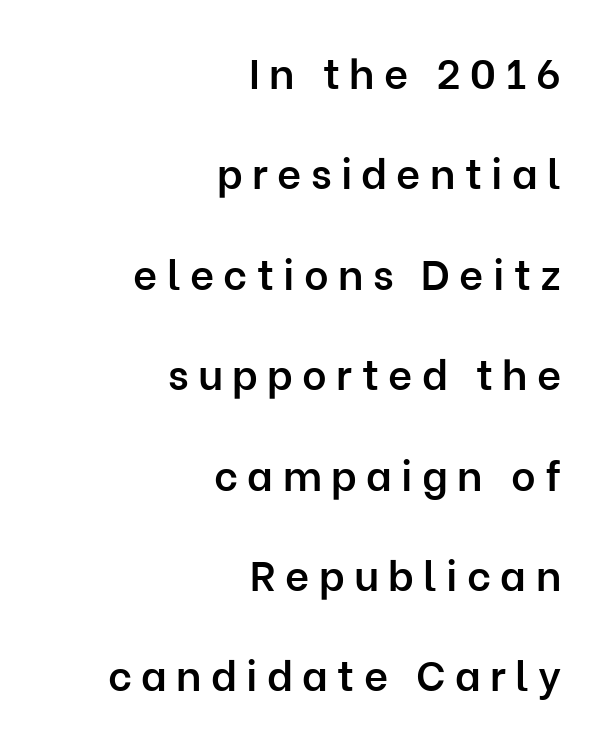
The sample has been set in demibold, a notch under bold. A clean baseline with only descenders dipping below it. Are there feet on the stems? There aren't — it's a sans. Right-aligned paragraph, ragged on the left. These lines have a slow, spaced-out rhythm from letter to letter. These lines were composed using upright roman letters.
